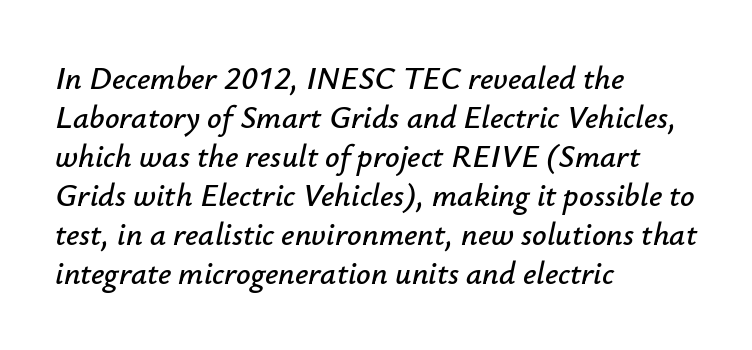
Q: Is the text italic (slanted)? A: Yes, it leans right by about 12 degrees.
Q: Is the text underlined? A: No.
Q: How is the paragraph aligned? A: Left-aligned.
Q: Is the spacing between letters normal or unusually wide? A: Normal.
Q: Width (condensed, normal, or wide)? A: Normal.
Q: Stroke contrast? A: Low.
Q: x-height? A: Small.
Q: Monospaced? A: No.
